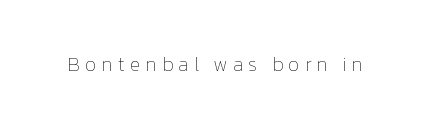
Q: Is the text bold? A: No.
Q: Is the text italic (slanted)? A: No, it is upright.
Q: Is the text underlined? A: No.
Q: Is the spacing between letters normal or unusually wide? A: Unusually wide.
